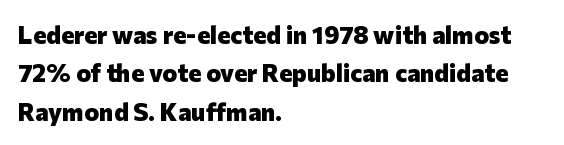
Here the glyphs are tracked normally, forming tight word shapes. Does the weight exceed regular? Yes, all the way to bold. The text block is weighted toward the left margin, trailing off unevenly rightward. Style check: upright. Notice how descenders clear the ascenders below comfortably — that's standard leading. Glance below the letters and you will spot only blank space.
